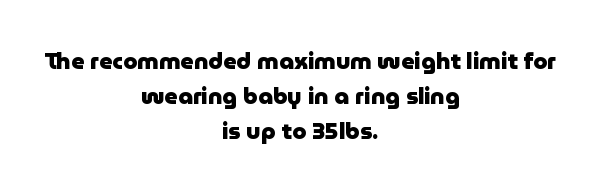
The image shows 23 px bold type, upright; set centered, normal line spacing (1.52x), normal letter spacing, not underlined.
